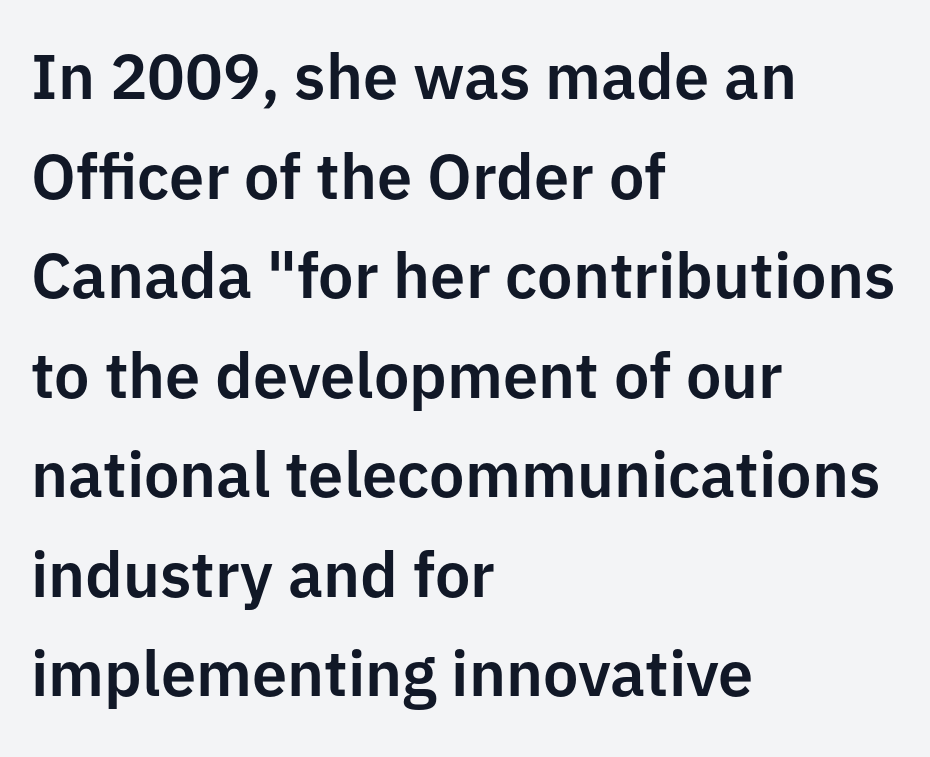
Q: Is the text italic (slanted)? A: No, it is upright.
Q: Is the typeface a serif or a sans-serif typeface? A: Sans-serif.
Q: Is the text underlined? A: No.
Q: How is the paragraph aligned? A: Left-aligned.
Q: Is the spacing between letters normal or unusually wide? A: Normal.
Q: Is the spacing between lines tight, normal or loose? A: Normal.
Q: Width (condensed, normal, or wide)? A: Normal.
Q: Stroke contrast? A: Low.
Q: x-height? A: Medium.
Q: Monospaced? A: No.
